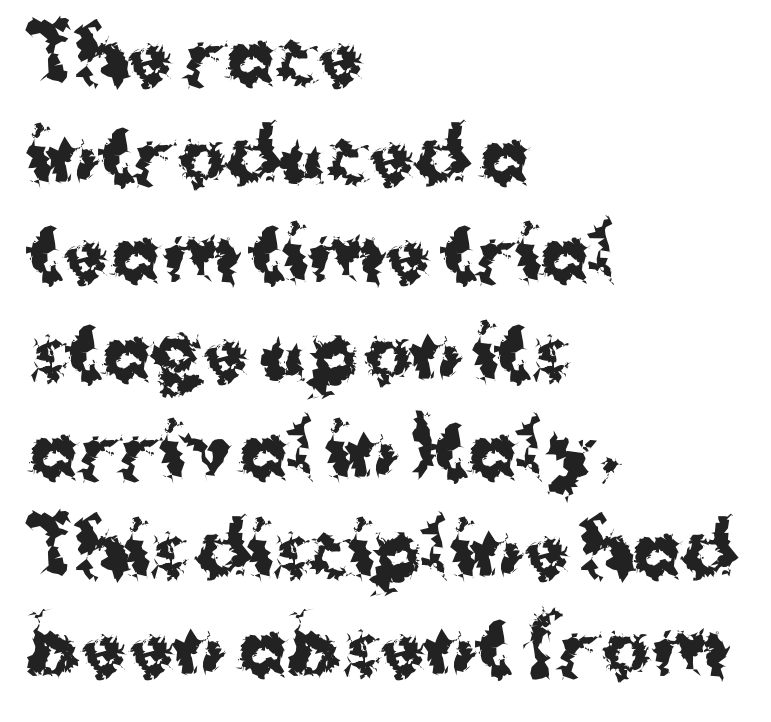
Q: Is the text bold? A: Yes.
Q: Is the text italic (slanted)? A: No, it is upright.
Q: Is the typeface a serif or a sans-serif typeface? A: Sans-serif.
Q: Is the text underlined? A: No.
Q: How is the paragraph aligned? A: Left-aligned.
Q: Is the spacing between letters normal or unusually wide? A: Normal.
Q: Is the spacing between lines tight, normal or loose? A: Normal.
Q: Width (condensed, normal, or wide)? A: Normal.
Q: Stroke contrast? A: Medium.
Q: x-height? A: Medium.
Q: Monospaced? A: No.
